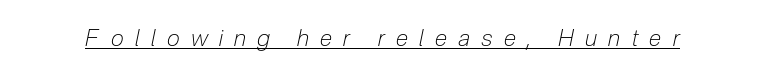
The image shows 23 px text type, italic (leaning right); set unusually wide letter spacing (+0.49 em), underlined.
